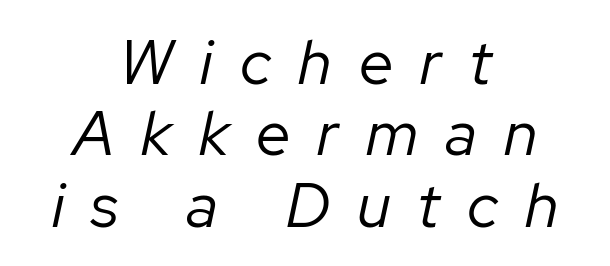
The image shows 62 px regular-weight type, italic (leaning right); set centered, tight line spacing (1.15x), unusually wide letter spacing (+0.44 em), not underlined; low stroke contrast and a medium x-height.
